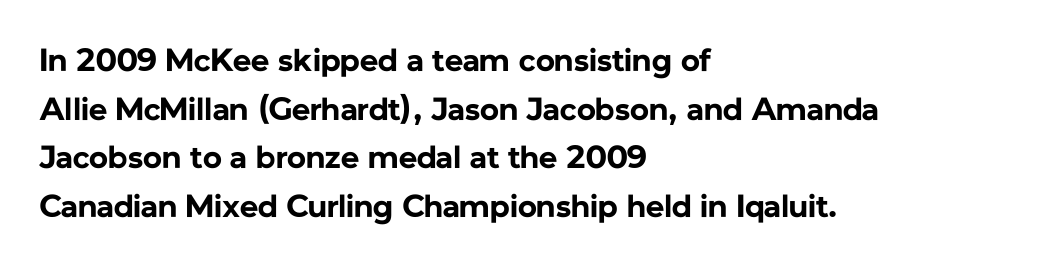
Q: Is the text bold? A: Yes.
Q: Is the text italic (slanted)? A: No, it is upright.
Q: Is the typeface a serif or a sans-serif typeface? A: Sans-serif.
Q: Is the text underlined? A: No.
Q: How is the paragraph aligned? A: Left-aligned.
Q: Is the spacing between letters normal or unusually wide? A: Normal.
Q: Is the spacing between lines tight, normal or loose? A: Normal.
Q: Width (condensed, normal, or wide)? A: Normal.
Q: Stroke contrast? A: Low.
Q: x-height? A: Medium.
Q: Monospaced? A: No.
